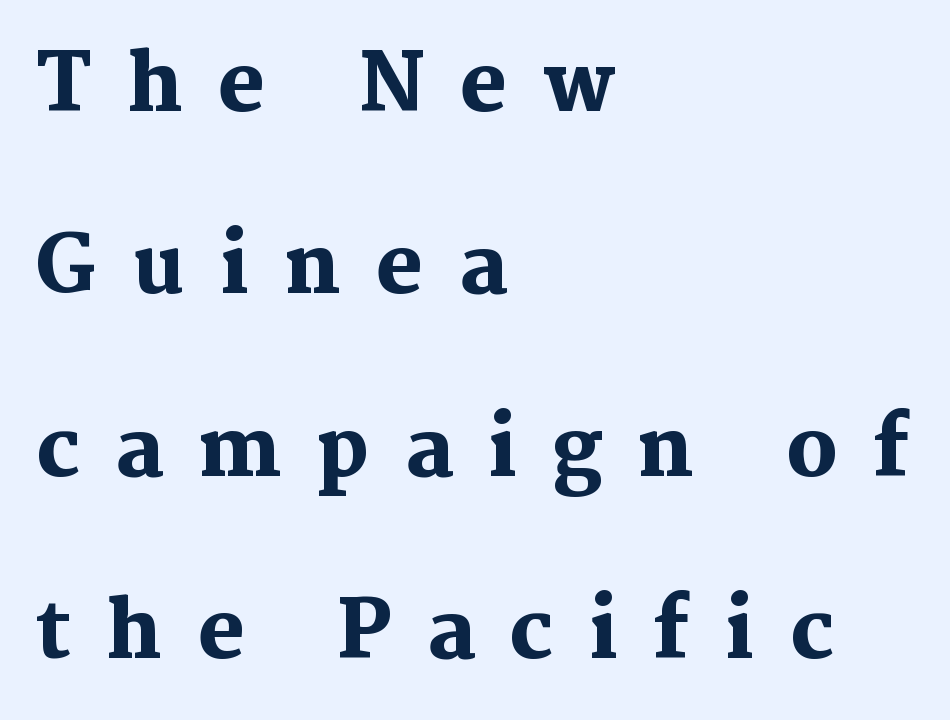
{"serif": "yes", "italic": "no", "bold": "yes", "weight": "heavy", "width": "normal", "stroke_contrast": "medium", "x_height": "medium", "monospaced": "no", "underline": "no", "align": "left", "line_spacing": "loose", "line_spacing_ratio": 2.31, "letter_spacing": "wide", "letter_spacing_em": 0.45, "glyph_px": 79}
